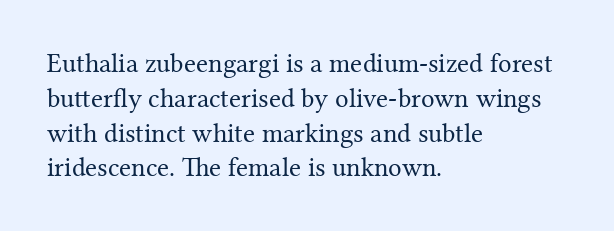
{"italic": "no", "bold": "no", "underline": "no", "align": "left", "line_spacing": "normal", "line_spacing_ratio": 1.29, "letter_spacing": "normal", "letter_spacing_em": 0.0, "glyph_px": 27}
